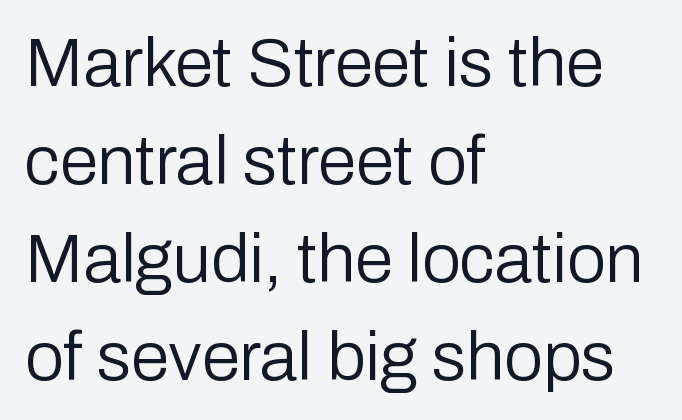
{"serif": "no", "italic": "no", "bold": "no", "weight": "regular", "width": "normal", "stroke_contrast": "low", "x_height": "medium", "monospaced": "no", "underline": "no", "align": "left", "line_spacing": "normal", "line_spacing_ratio": 1.42, "letter_spacing": "normal", "letter_spacing_em": 0.0, "glyph_px": 69}
